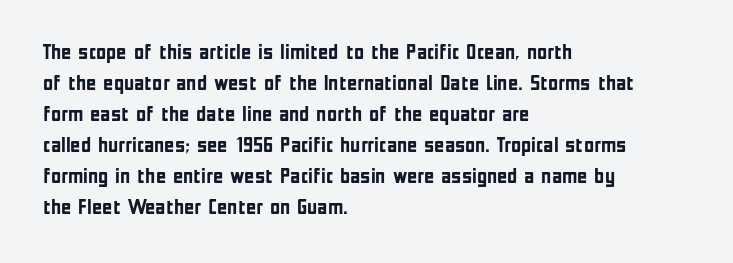
The image shows 22 px bold type, upright; set left-aligned, normal line spacing (1.41x), normal letter spacing, not underlined.
